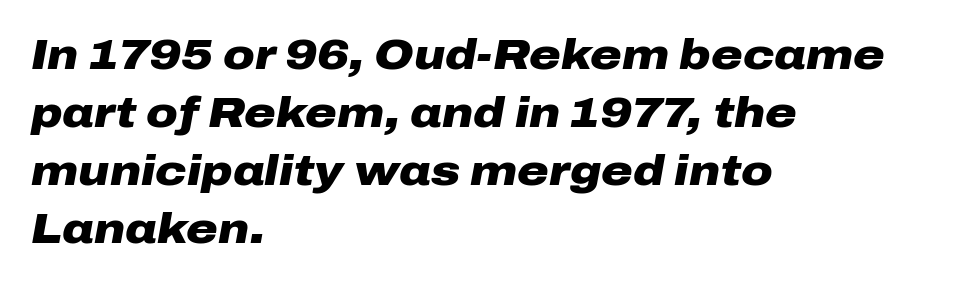
Q: Is the text bold? A: Yes.
Q: Is the text italic (slanted)? A: Yes, it leans right by about 10 degrees.
Q: Is the text underlined? A: No.
Q: How is the paragraph aligned? A: Left-aligned.
Q: Is the spacing between letters normal or unusually wide? A: Normal.
Q: Is the spacing between lines tight, normal or loose? A: Normal.
Q: Width (condensed, normal, or wide)? A: Wide.
Q: Stroke contrast? A: Low.
Q: x-height? A: Medium.
Q: Monospaced? A: No.
